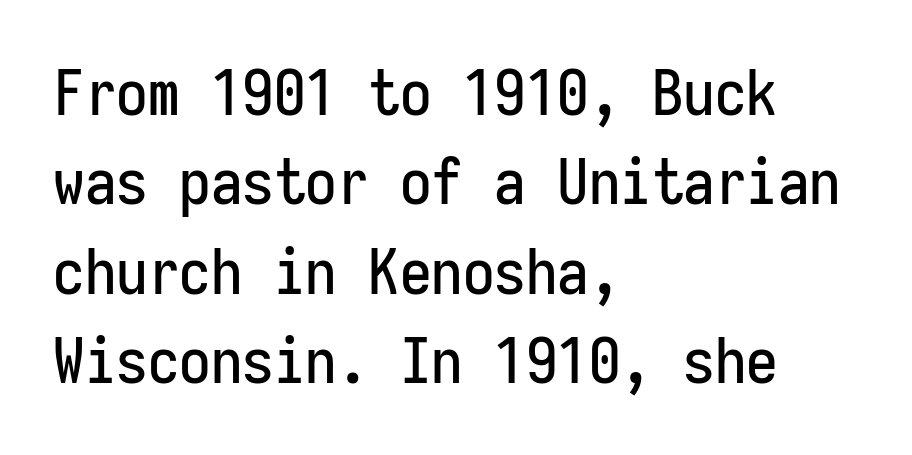
Characters follow at the spacing the type designer built in. If you drew a ruler down the left edge, every line would touch it. The passage shown is typeset with a sans-serif family. If you measured baseline to baseline, you'd find a middling distance. The baseline area is clear. The rendering uses typewriter-style spacing with identical character cells.
